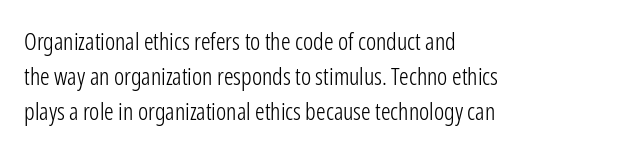
Summary of weight: not heavy and not bold. The passage shown stacks its lines at a standard gap. Upright lettering throughout. Tracking value appears to be zero — textbook default spacing.
